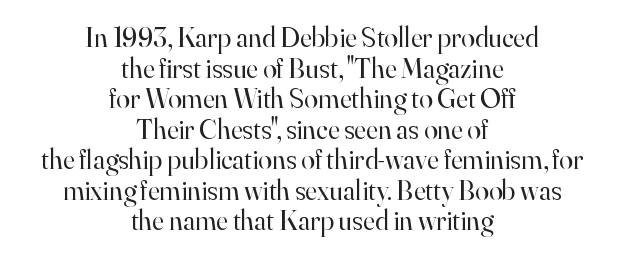
The image shows 28 px regular-weight serif type, upright; set centered, tight line spacing (1.09x), normal letter spacing, not underlined; high stroke contrast and a small x-height.
